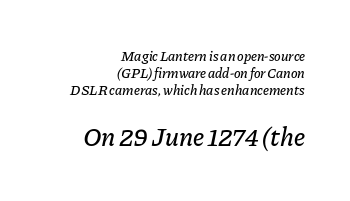
The letters are slanted; this is an italic face. A clean baseline with only descenders dipping below it. Notice how the passage keeps a crisp vertical edge on the right only. What stands out about the letter spacing? Nothing — it is the standard amount. Larger block? The one below; the one above is distinctly smaller.
